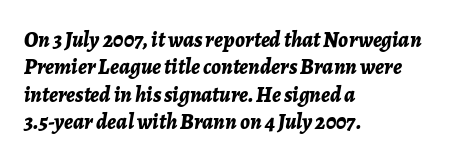
How heavy is the stroke? Heavy — this is a bold. The axis of the letterforms is tilted away from vertical. Layout note: lines flush left. The gap between lines stays unmarked. The letterforms sit shoulder to shoulder at normal distance.
